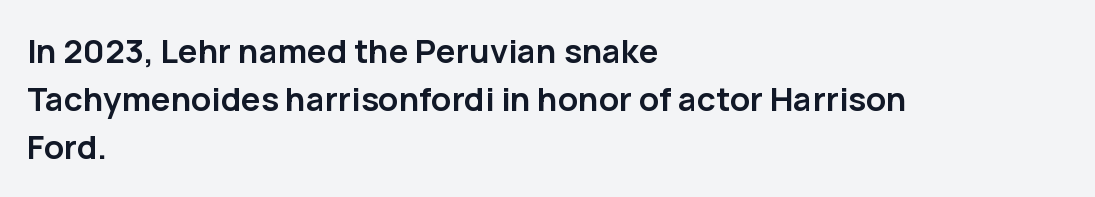
{"serif": "no", "italic": "no", "bold": "yes", "weight": "semibold", "width": "normal", "stroke_contrast": "low", "x_height": "medium", "monospaced": "no", "underline": "no", "align": "left", "line_spacing": "normal", "line_spacing_ratio": 1.46, "letter_spacing": "normal", "letter_spacing_em": 0.0, "glyph_px": 33}
